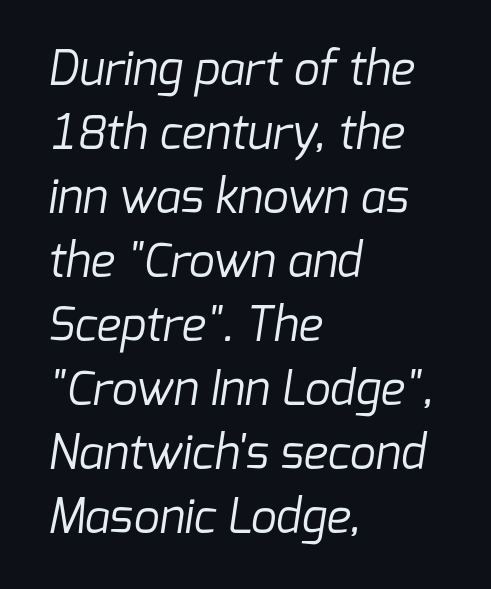
The leading is moderate, giving the passage an even texture. Bold? No — there's no thickening of the strokes. These lines are rendered in a variable-pitch font. Short and long lines alike share a common starting point at left.
